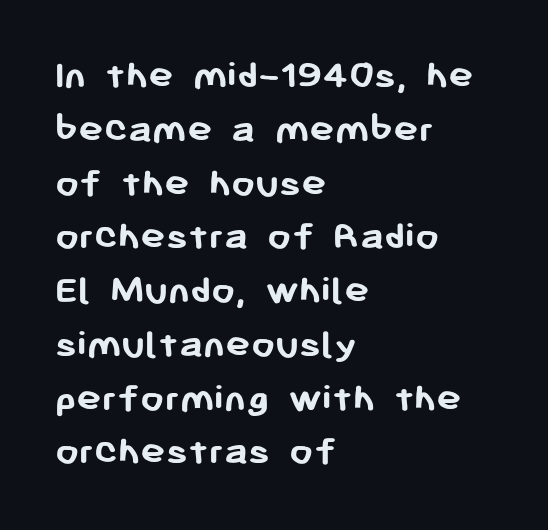
The image shows 42 px semibold sans-serif type, upright; set left-aligned, normal line spacing (1.28x), normal letter spacing, not underlined; low stroke contrast and a medium x-height.
